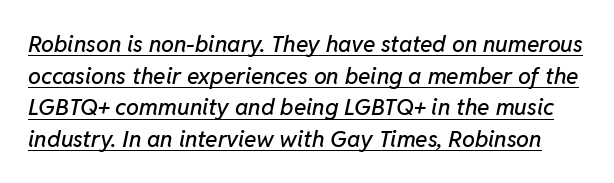
Q: Is the text italic (slanted)? A: Yes, it leans right by about 11 degrees.
Q: Is the text underlined? A: Yes.
Q: Is the spacing between letters normal or unusually wide? A: Normal.
Q: Is the spacing between lines tight, normal or loose? A: Normal.
